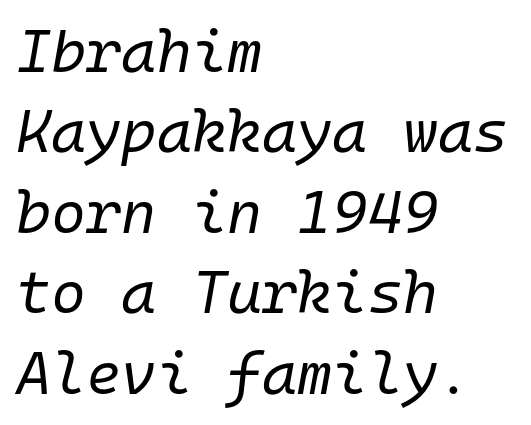
Q: Is the text bold? A: No.
Q: Is the text italic (slanted)? A: Yes, it leans right by about 10 degrees.
Q: Is the text underlined? A: No.
Q: How is the paragraph aligned? A: Left-aligned.
Q: Is the spacing between letters normal or unusually wide? A: Normal.
Q: Is the spacing between lines tight, normal or loose? A: Normal.
Q: Width (condensed, normal, or wide)? A: Normal.
Q: Stroke contrast? A: Low.
Q: x-height? A: Medium.
Q: Monospaced? A: Yes.
